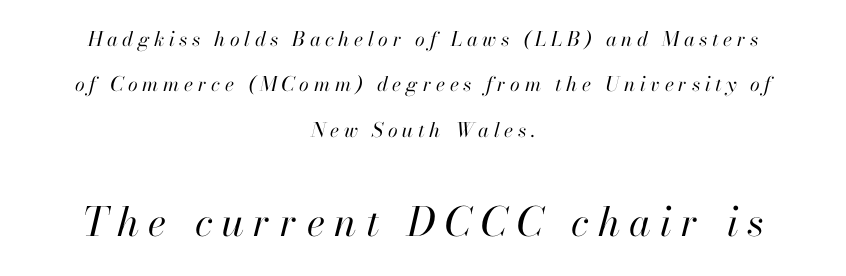
Q: Is the text bold? A: No.
Q: Is the text italic (slanted)? A: Yes, it leans right by about 13 degrees.
Q: Is the text underlined? A: No.
Q: How is the paragraph aligned? A: Centered.
Q: Is the spacing between letters normal or unusually wide? A: Unusually wide.
Q: Is the spacing between lines tight, normal or loose? A: Loose.
Q: Which block of text is set in a larger size, the first (top) or the second (bottom)? A: The second (bottom) one.
Q: Width (condensed, normal, or wide)? A: Normal.
Q: Stroke contrast? A: High.
Q: x-height? A: Small.
Q: Monospaced? A: No.
